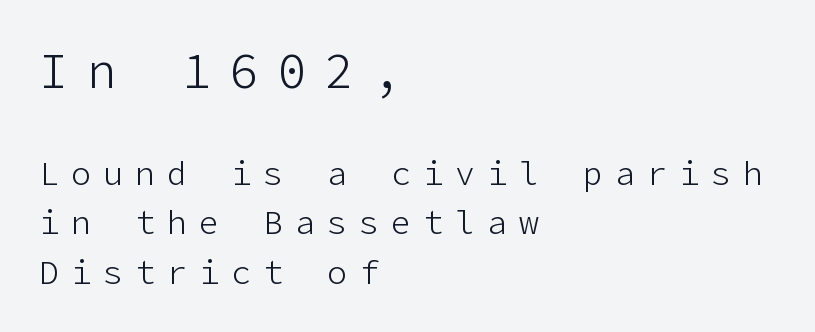
{"serif": "no", "italic": "no", "bold": "no", "weight": "light", "width": "normal", "stroke_contrast": "low", "x_height": "medium", "underline": "no", "align": "left", "line_spacing": "normal", "line_spacing_ratio": 1.5, "letter_spacing": "wide", "letter_spacing_em": 0.37, "larger_block": "first", "size_ratio": 1.48, "glyph_px": 49}
